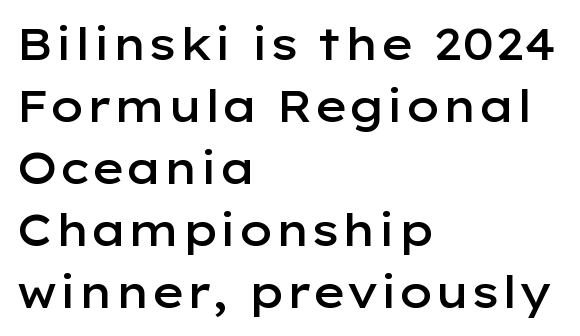
The image shows 44 px semibold, wide sans-serif type, upright; set left-aligned, normal line spacing (1.41x), normal letter spacing, not underlined; low stroke contrast and a medium x-height.
